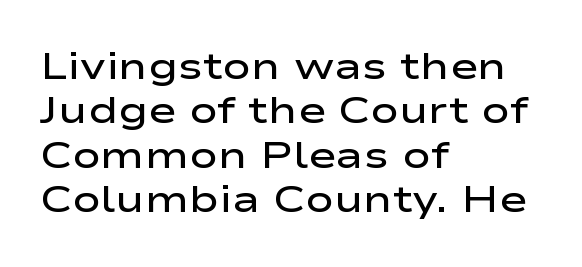
This sample uses an upright cut, with every glyph sitting square on the baseline. Lines of text with bare space underneath. One-word summary of the alignment: left. The face used here is a sans, in the tradition of grotesques and geometrics. Standard letterfit; no display-style spreading of the glyphs.
